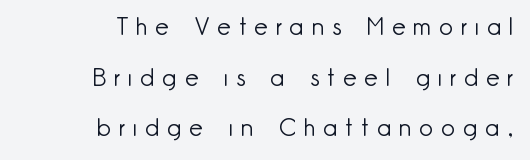
Q: Is the text bold? A: No.
Q: Is the text italic (slanted)? A: No, it is upright.
Q: Is the text underlined? A: No.
Q: How is the paragraph aligned? A: Right-aligned.
Q: Is the spacing between letters normal or unusually wide? A: Unusually wide.
Q: Is the spacing between lines tight, normal or loose? A: Loose.
